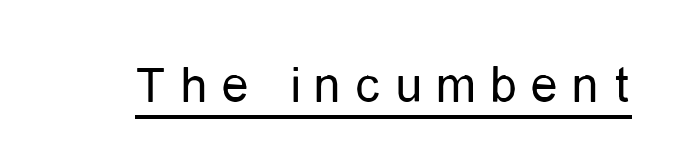
Loose tracking; the words dissolve into strings of separated letters. When letters stand straight like this, we call the style roman or upright. This is underlined copy, the kind a proofreader might mark for attention. Does the type have serifs? No, each stem ends abruptly.
